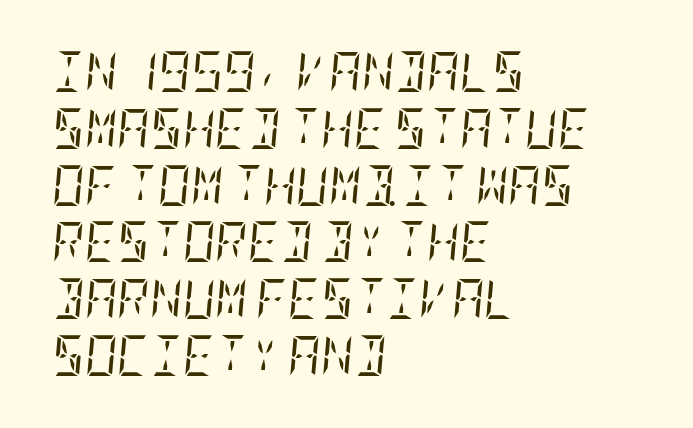
{"serif": "yes", "italic": "yes", "lean": "right", "slant_degrees": 5, "bold": "no", "weight": "regular", "width": "condensed", "stroke_contrast": "low", "x_height": "large", "underline": "no", "align": "left", "line_spacing": "normal", "line_spacing_ratio": 1.42, "letter_spacing": "normal", "letter_spacing_em": 0.0, "glyph_px": 40}
